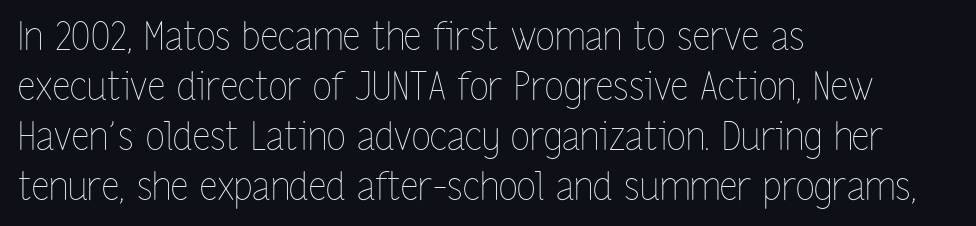
The passage shown is typed in a proportional face where columns would drift. Compared with typical body copy, the letter spacing here is the same. Normally led — the rows are evenly, conventionally spaced. Horizontally, the lines are justified to the leading edge only. Letters rest on an invisible, unmarked baseline. Notice how the stems are strictly vertical — no italics here.
